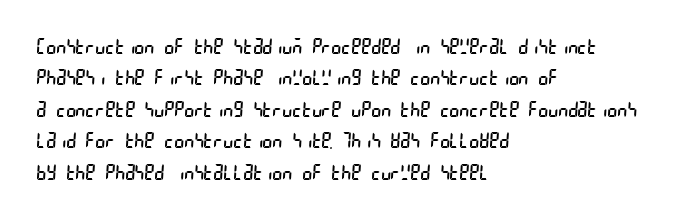
Q: Is the text bold? A: No.
Q: Is the text underlined? A: No.
Q: How is the paragraph aligned? A: Left-aligned.
Q: Is the spacing between letters normal or unusually wide? A: Normal.
Q: Is the spacing between lines tight, normal or loose? A: Normal.
